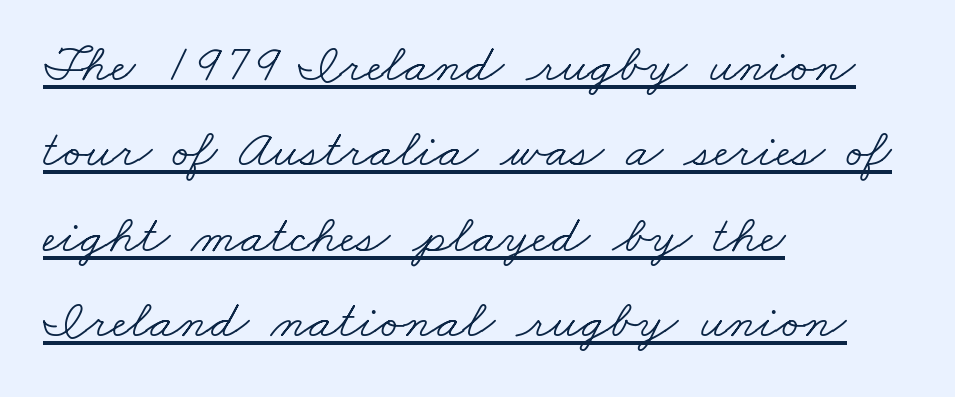
{"serif": "yes", "bold": "no", "weight": "light", "width": "wide", "stroke_contrast": "low", "x_height": "small", "monospaced": "no", "underline": "yes", "align": "left", "line_spacing": "normal", "line_spacing_ratio": 1.58, "letter_spacing": "normal", "letter_spacing_em": 0.0, "glyph_px": 54}
